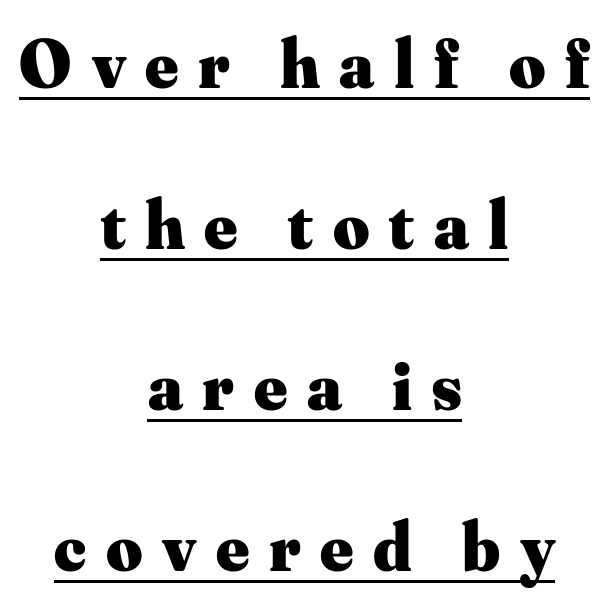
The image shows 70 px heavy serif type, upright; set centered, loose line spacing (2.3x), unusually wide letter spacing (+0.28 em), underlined; medium stroke contrast and a small x-height.
